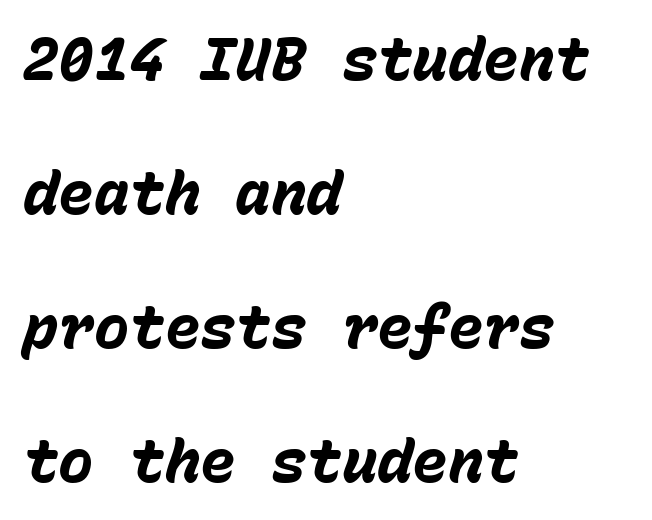
Spacing verdict: monospaced, one width for all characters. The glyphs have the mass of a bold cut. The lines are spread far apart with generous leading. These lines keep a tight, regular rhythm from letter to letter. Unmarked baselines from the first word to the last. Every character sits at an angle, as italics do.
